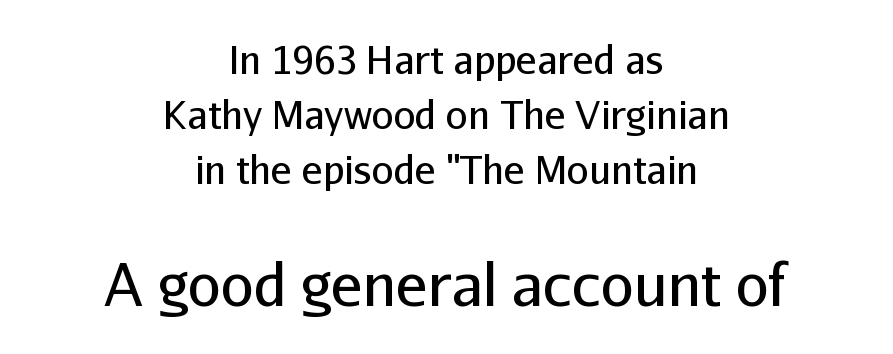
{"serif": "no", "italic": "no", "bold": "no", "weight": "regular", "width": "normal", "stroke_contrast": "low", "x_height": "medium", "monospaced": "no", "underline": "no", "align": "center", "line_spacing": "normal", "line_spacing_ratio": 1.41, "letter_spacing": "normal", "letter_spacing_em": 0.0, "larger_block": "second", "size_ratio": 1.51, "glyph_px": 59}
